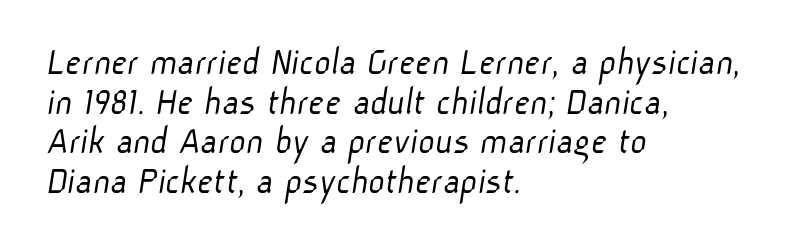
The letters look calm and open, with moderate or lighter stems. The lines in this sample share a left origin and differ only in where they stop. Looks like regular typesetting: each glyph gets only the width it needs. Nobody drew a line under any word here. Is the letter spacing exaggerated? No — it looks like the ordinary default. In terms of leading, this rendering errs on the cramped side.
